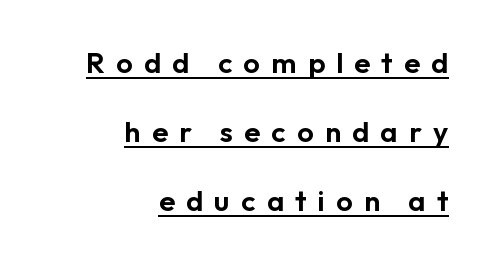
This rendering widens character spacing well past its baseline value. The compositor pushed each line to the right boundary. When letters stand straight like this, we call the style roman or upright. The rendered words wear a rule along their underside. Nope, no serifs anywhere on these letters. Here the designer chose a conventional face with non-uniform glyph widths.
